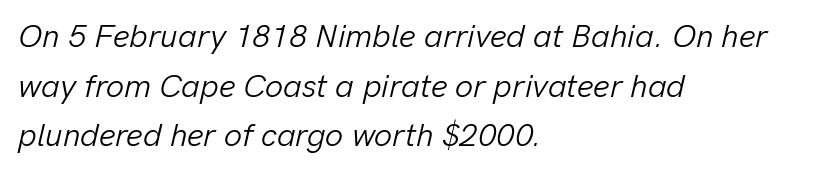
The letters advance in unequal steps, a hallmark of proportional type. Weight: not bold — regular or lighter. The gap between lines stays unmarked. The lines are quadded left.
